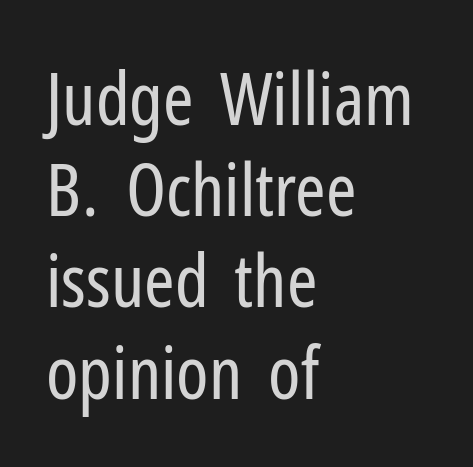
{"serif": "no", "italic": "no", "bold": "no", "weight": "regular", "width": "condensed", "stroke_contrast": "low", "x_height": "medium", "monospaced": "no", "underline": "no", "align": "left", "line_spacing": "normal", "line_spacing_ratio": 1.25, "letter_spacing": "normal", "letter_spacing_em": 0.0, "glyph_px": 73}
